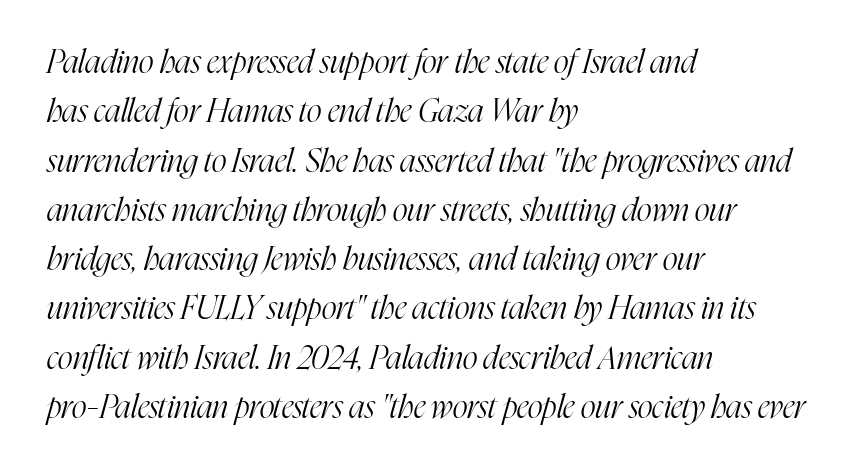
Q: Is the text bold? A: No.
Q: Is the text italic (slanted)? A: Yes, it leans right by about 16 degrees.
Q: Is the typeface a serif or a sans-serif typeface? A: Serif.
Q: Is the text underlined? A: No.
Q: How is the paragraph aligned? A: Left-aligned.
Q: Is the spacing between letters normal or unusually wide? A: Normal.
Q: Is the spacing between lines tight, normal or loose? A: Normal.
Q: Width (condensed, normal, or wide)? A: Condensed.
Q: Stroke contrast? A: High.
Q: x-height? A: Medium.
Q: Monospaced? A: No.
